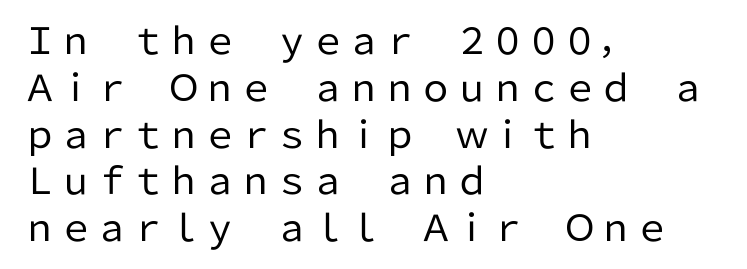
Character widths vary here, with narrow letters taking less room than wide ones. No extra ink here — the face is not bold. These lines are set flush left with a ragged right edge. Does extra space separate the letters? No, they use regular spacing. This is the regular roman posture of the typeface. Look at the bottom of the vertical strokes: they stop flat, with no serifs.
